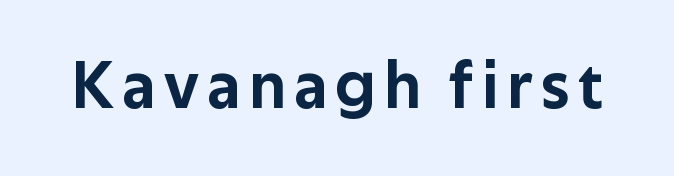
Q: Is the text italic (slanted)? A: No, it is upright.
Q: Is the typeface a serif or a sans-serif typeface? A: Sans-serif.
Q: Is the text underlined? A: No.
Q: Width (condensed, normal, or wide)? A: Normal.
Q: Stroke contrast? A: Low.
Q: x-height? A: Medium.
Q: Monospaced? A: No.
